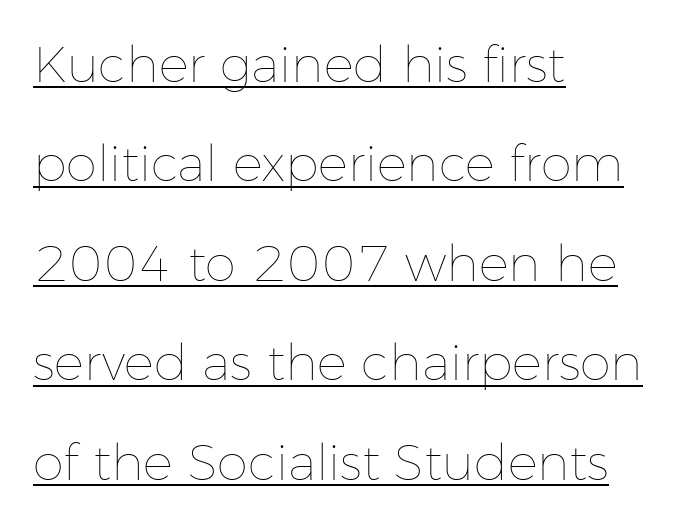
This is roman type, the default non-slanted kind. If you measured baseline to baseline, you'd find a long distance. You could not count columns in this text — the font is proportionally spaced. One-word summary of the alignment: left. This sample carries an underscore along the baseline area.
